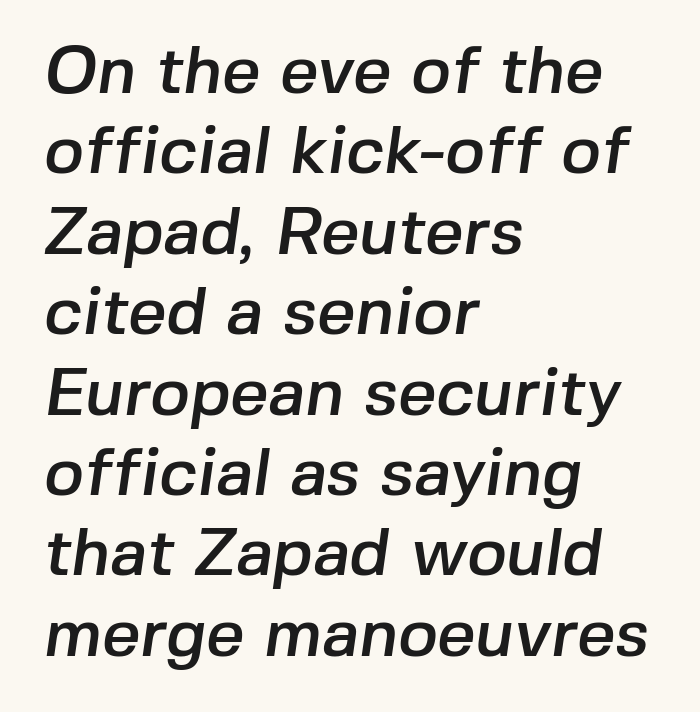
{"serif": "no", "width": "normal", "stroke_contrast": "low", "x_height": "medium", "monospaced": "no", "underline": "no", "align": "left", "line_spacing_ratio": 1.2, "letter_spacing": "normal", "letter_spacing_em": 0.0, "glyph_px": 67}
